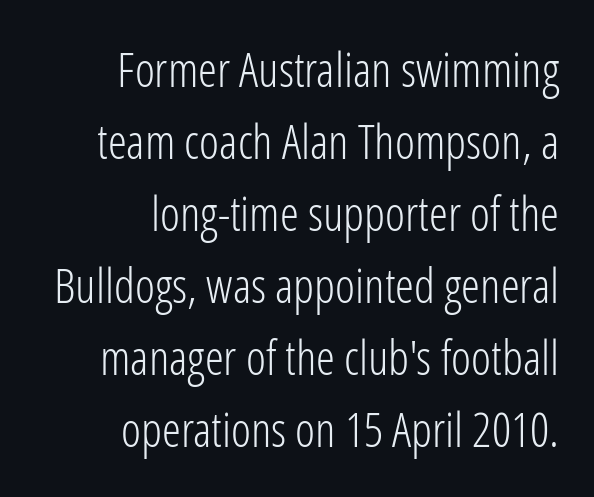
The image shows 48 px light, condensed sans-serif type, upright; set right-aligned, normal line spacing (1.5x), normal letter spacing, not underlined; low stroke contrast and a medium x-height.
